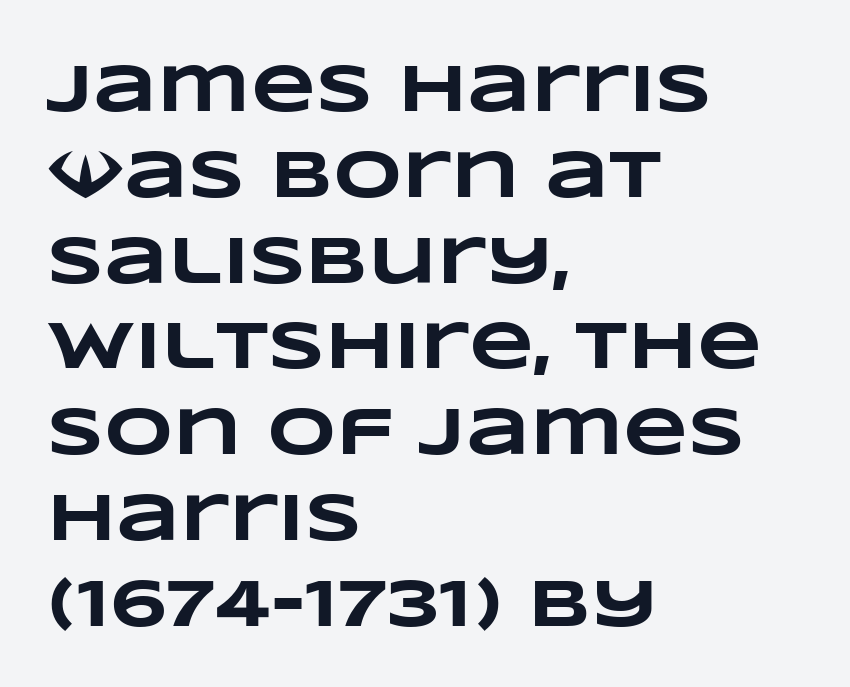
The image shows 67 px heavy, wide type; set left-aligned, normal line spacing (1.28x), normal letter spacing, not underlined; low stroke contrast and a large x-height.
